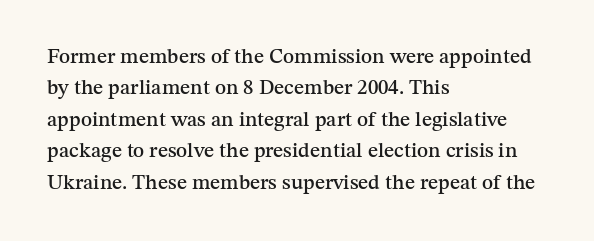
The image shows 21 px text type, upright; set left-aligned, normal line spacing (1.5x), normal letter spacing, not underlined.
